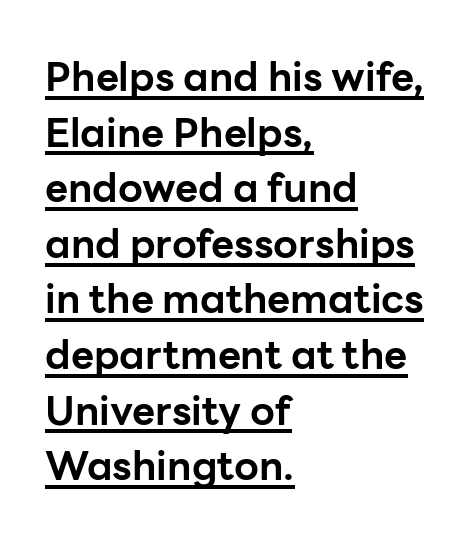
{"serif": "no", "italic": "no", "bold": "yes", "weight": "bold", "width": "normal", "stroke_contrast": "low", "x_height": "medium", "monospaced": "no", "underline": "yes", "align": "left", "line_spacing": "normal", "line_spacing_ratio": 1.39, "letter_spacing": "normal", "letter_spacing_em": 0.0, "glyph_px": 40}
